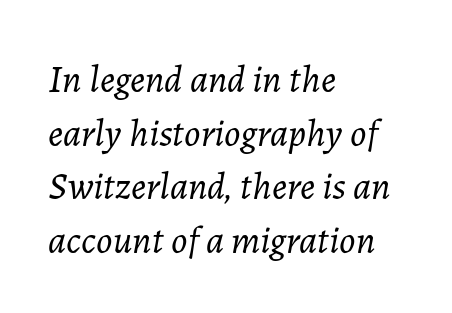
Notice how the passage keeps a crisp vertical edge on the left only. Varying glyph widths throughout — classic text-font behaviour. Stem width sits at or under what a default text font uses. A typesetter would mark this as italic. Vertical spacing — default.
